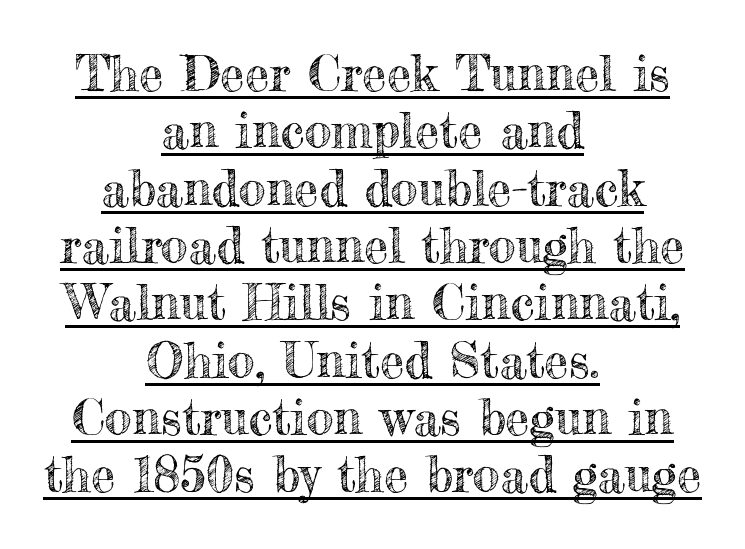
The image shows 49 px text type, upright; set centered, line spacing 1.17x, normal letter spacing, underlined; a small x-height.
